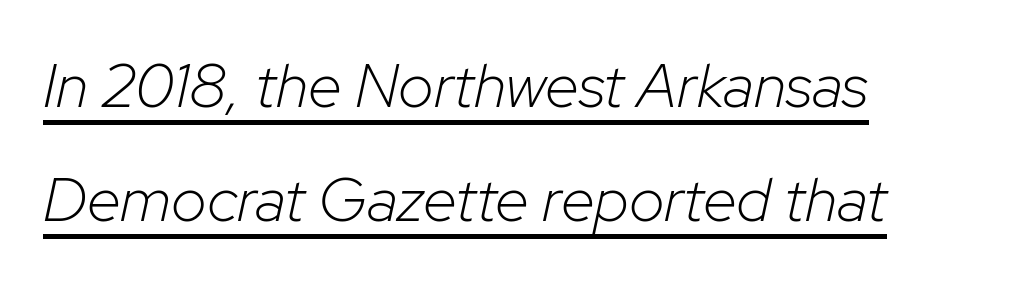
The image shows 62 px light type, italic (leaning right); set left-aligned, line spacing 1.84x, normal letter spacing, underlined; low stroke contrast and a medium x-height.
